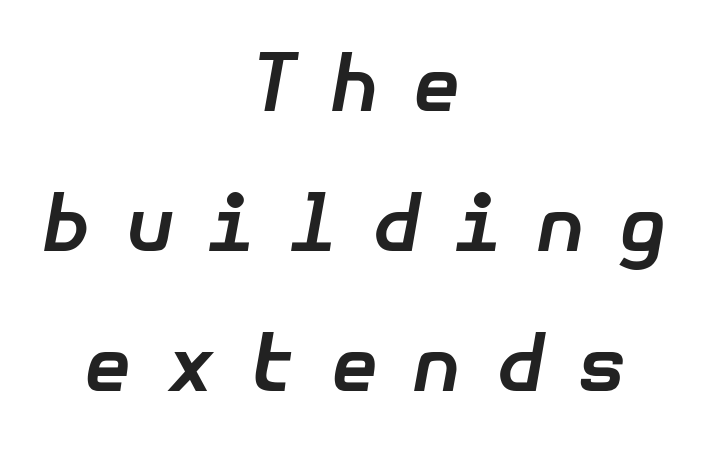
The face used here has a pronounced slope to its letters. The lines are quadded center. Substantial extra tracking has been applied to these lines. Does the weight exceed regular? Yes, all the way to bold. The space beneath each line is pristine and unruled.
